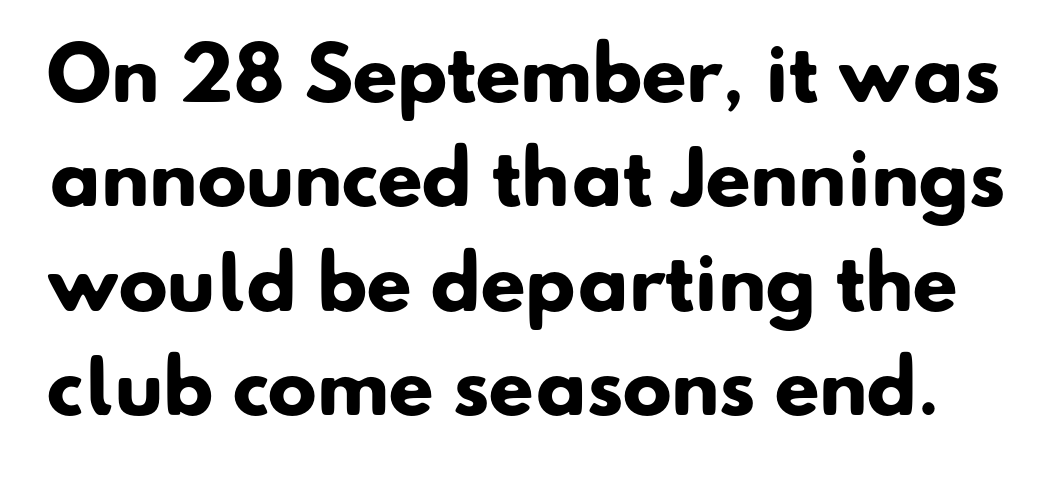
The image shows 73 px heavy sans-serif type; set normal line spacing (1.43x), normal letter spacing, not underlined; low stroke contrast and a small x-height.
